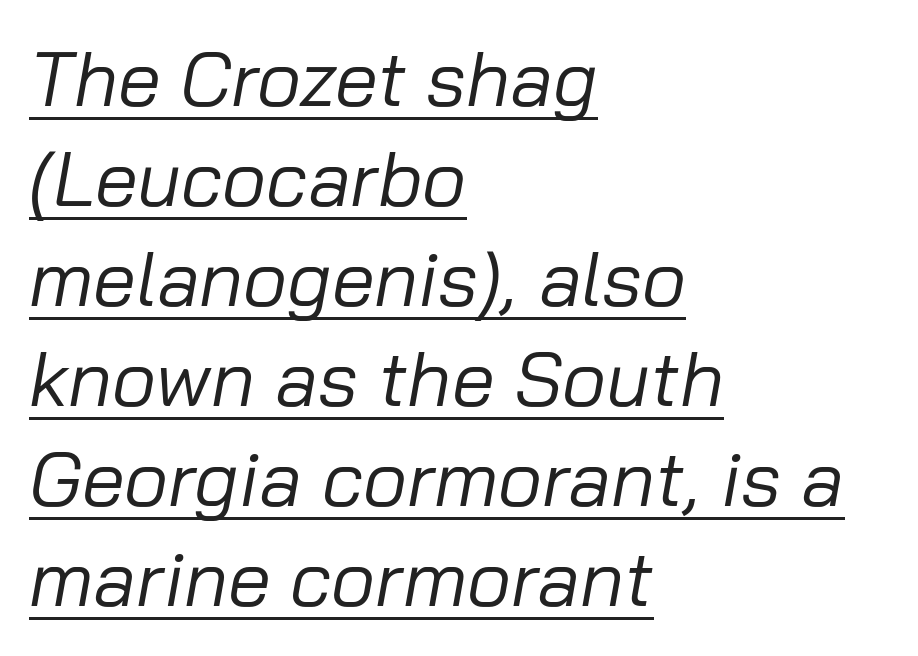
{"italic": "yes", "lean": "right", "slant_degrees": 10, "bold": "no", "weight": "regular", "width": "normal", "stroke_contrast": "low", "x_height": "medium", "monospaced": "no", "underline": "yes", "align": "left", "line_spacing": "normal", "line_spacing_ratio": 1.3, "letter_spacing": "normal", "letter_spacing_em": 0.0, "glyph_px": 77}
